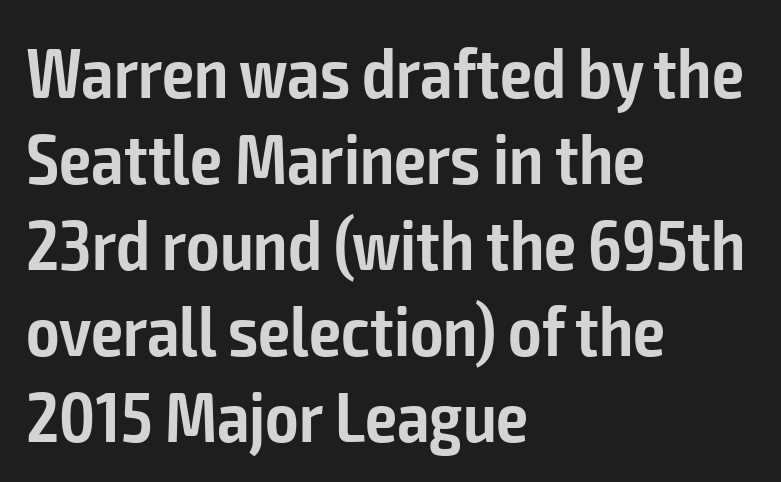
Q: Is the text bold? A: Semi-bold.
Q: Is the text italic (slanted)? A: No, it is upright.
Q: Is the typeface a serif or a sans-serif typeface? A: Sans-serif.
Q: Is the text underlined? A: No.
Q: How is the paragraph aligned? A: Left-aligned.
Q: Is the spacing between letters normal or unusually wide? A: Normal.
Q: Width (condensed, normal, or wide)? A: Condensed.
Q: Stroke contrast? A: Low.
Q: x-height? A: Medium.
Q: Monospaced? A: No.
